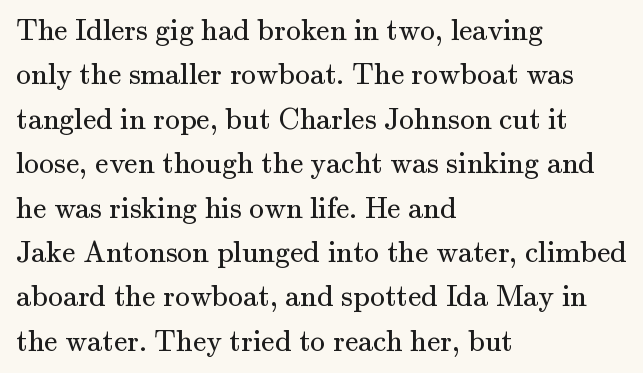
Vertical spacing — default. The glyphs in this specimen are seriffed. Line beginnings align vertically; line endings do not. Varying glyph widths throughout — classic text-font behaviour. The passage shown is not underscored anywhere. Does the lettering tilt? It doesn't — this is upright.
